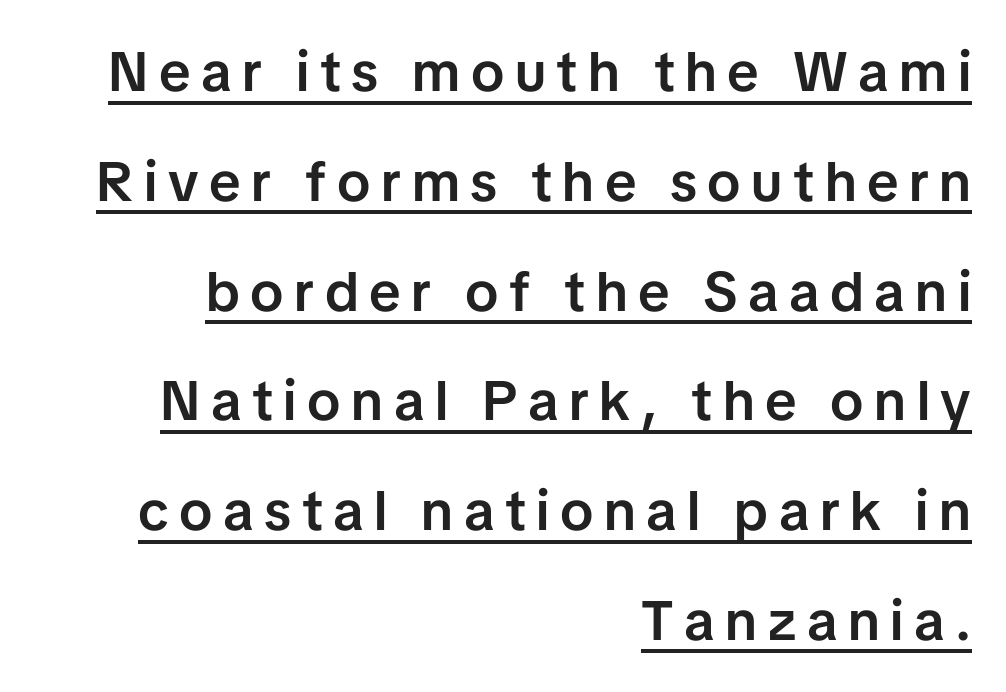
Q: Is the text bold? A: Semi-bold.
Q: Is the text italic (slanted)? A: No, it is upright.
Q: Is the typeface a serif or a sans-serif typeface? A: Sans-serif.
Q: Is the text underlined? A: Yes.
Q: How is the paragraph aligned? A: Right-aligned.
Q: Is the spacing between lines tight, normal or loose? A: Loose.
Q: Width (condensed, normal, or wide)? A: Normal.
Q: Stroke contrast? A: Low.
Q: x-height? A: Medium.
Q: Monospaced? A: No.
